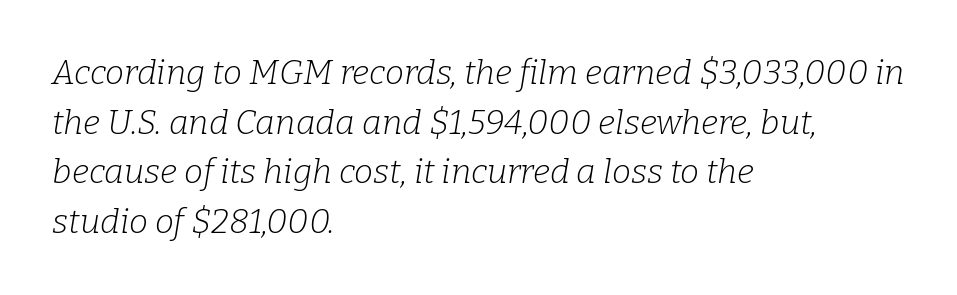
Q: Is the text bold? A: No.
Q: Is the text italic (slanted)? A: Yes, it leans right by about 9 degrees.
Q: Is the typeface a serif or a sans-serif typeface? A: Serif.
Q: Is the text underlined? A: No.
Q: How is the paragraph aligned? A: Left-aligned.
Q: Is the spacing between letters normal or unusually wide? A: Normal.
Q: Is the spacing between lines tight, normal or loose? A: Normal.
Q: Width (condensed, normal, or wide)? A: Normal.
Q: Stroke contrast? A: Low.
Q: x-height? A: Medium.
Q: Monospaced? A: No.
